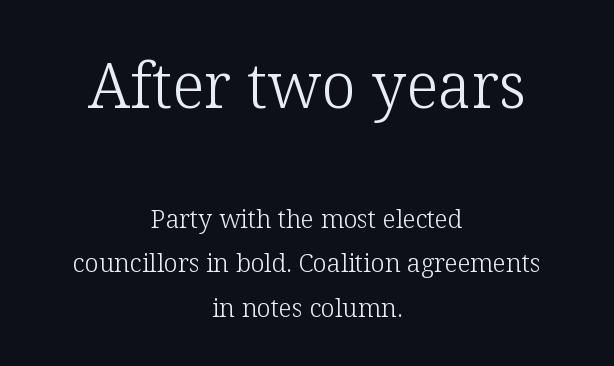
Q: Is the text bold? A: No.
Q: Is the text italic (slanted)? A: No, it is upright.
Q: Is the typeface a serif or a sans-serif typeface? A: Serif.
Q: Is the text underlined? A: No.
Q: How is the paragraph aligned? A: Centered.
Q: Is the spacing between letters normal or unusually wide? A: Normal.
Q: Which block of text is set in a larger size, the first (top) or the second (bottom)? A: The first (top) one.
Q: Width (condensed, normal, or wide)? A: Normal.
Q: Stroke contrast? A: Low.
Q: x-height? A: Medium.
Q: Monospaced? A: No.
